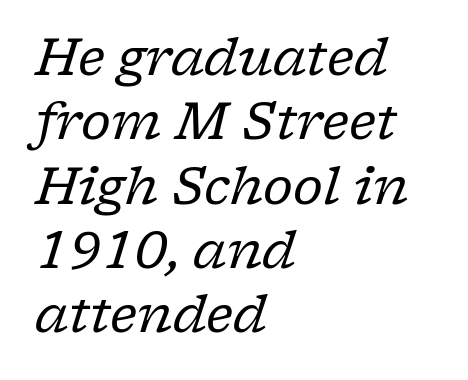
{"serif": "yes", "italic": "yes", "lean": "right", "slant_degrees": 17, "bold": "no", "weight": "regular", "width": "normal", "stroke_contrast": "low", "x_height": "medium", "monospaced": "no", "underline": "no", "align": "left", "line_spacing": "normal", "line_spacing_ratio": 1.26, "letter_spacing": "normal", "letter_spacing_em": 0.0, "glyph_px": 51}
